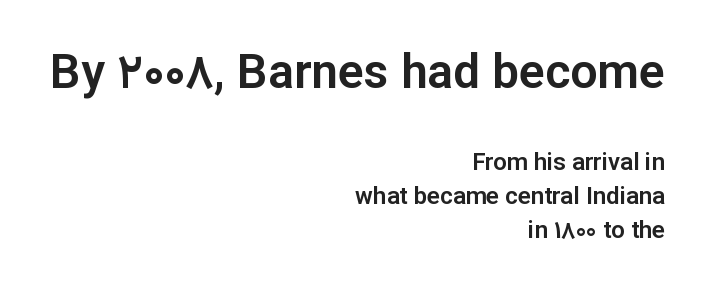
The image shows 48 px sans-serif type, upright; set right-aligned, normal line spacing (1.42x), normal letter spacing, not underlined; the first (top) block is 2.0x larger; low stroke contrast and a medium x-height.
